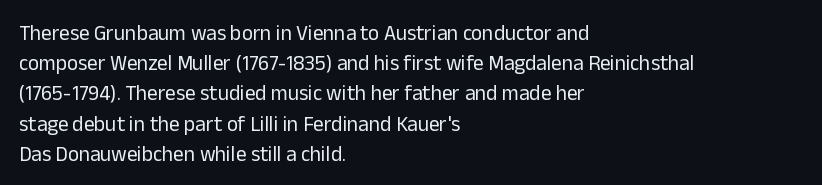
{"italic": "no", "bold": "no", "underline": "no", "align": "left", "line_spacing": "normal", "line_spacing_ratio": 1.44, "letter_spacing": "normal", "letter_spacing_em": 0.0, "glyph_px": 21}
